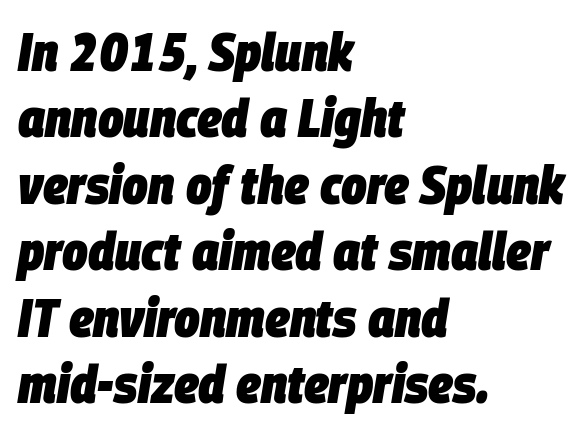
Q: Is the text bold? A: Yes.
Q: Is the text italic (slanted)? A: Yes, it leans right by about 9 degrees.
Q: Is the text underlined? A: No.
Q: How is the paragraph aligned? A: Left-aligned.
Q: Is the spacing between letters normal or unusually wide? A: Normal.
Q: Width (condensed, normal, or wide)? A: Condensed.
Q: Stroke contrast? A: Low.
Q: x-height? A: Large.
Q: Monospaced? A: No.
